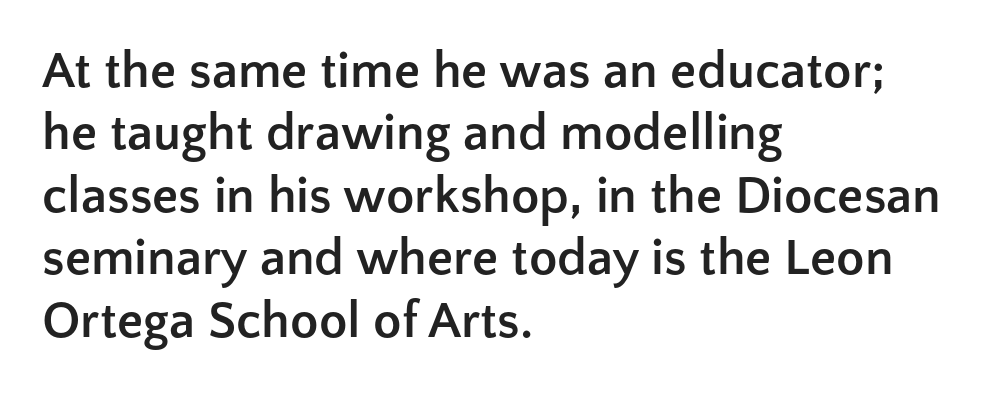
{"serif": "no", "italic": "no", "bold": "yes", "weight": "semibold", "width": "normal", "stroke_contrast": "low", "x_height": "medium", "monospaced": "no", "underline": "no", "align": "left", "line_spacing_ratio": 1.2, "letter_spacing": "normal", "letter_spacing_em": 0.0, "glyph_px": 52}
